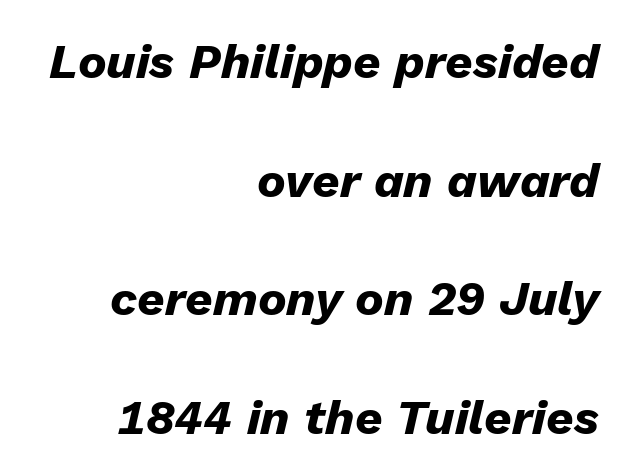
Only glyphs here, with clear space below each row. Each line ends at the same right margin while the left side varies. Summary of weight: heavy, a full bold. Would a proofreader flag this as italicized? Yes. Widely set lines give the paragraph a tall, airy silhouette. Do the characters align in a grid? No, the font is proportional.
